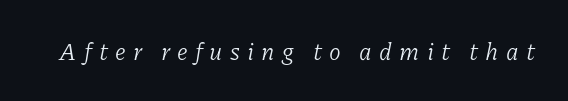
The foot of each line stays bare and open. Loose tracking; the words dissolve into strings of separated letters. The passage shown is not bold in any degree. Slanted lettering throughout.
